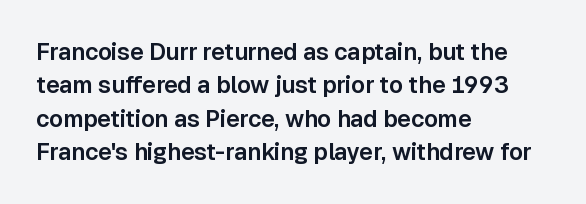
The rendering uses a moderate line-height, typical for paragraphs. These lines were composed using upright roman letters. The gaps between neighbouring characters are ordinary and unremarkable. Has an underline been added? It has not. Line starts are locked; line ends wander.
